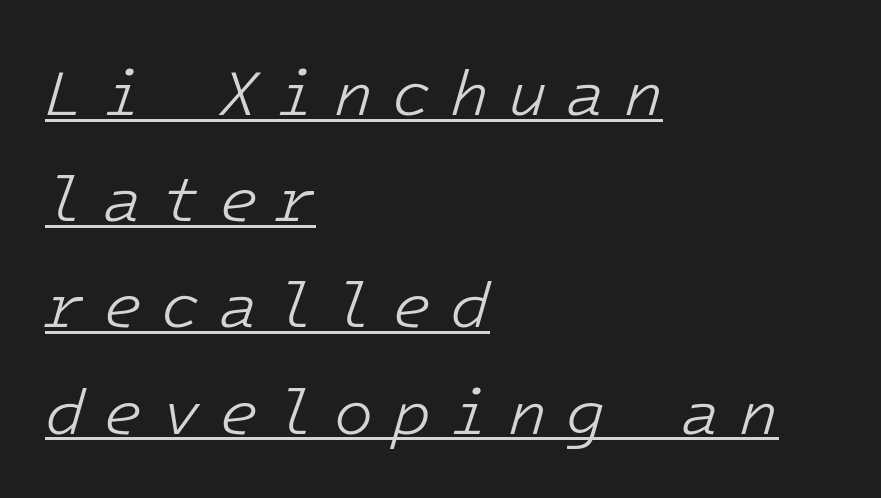
The text carries the slant typical of an italic or oblique font. The leading is moderate, giving the passage an even texture. The paragraph shown leans on its left margin. Compared with undecorated copy, this sample adds a rule below the words.
